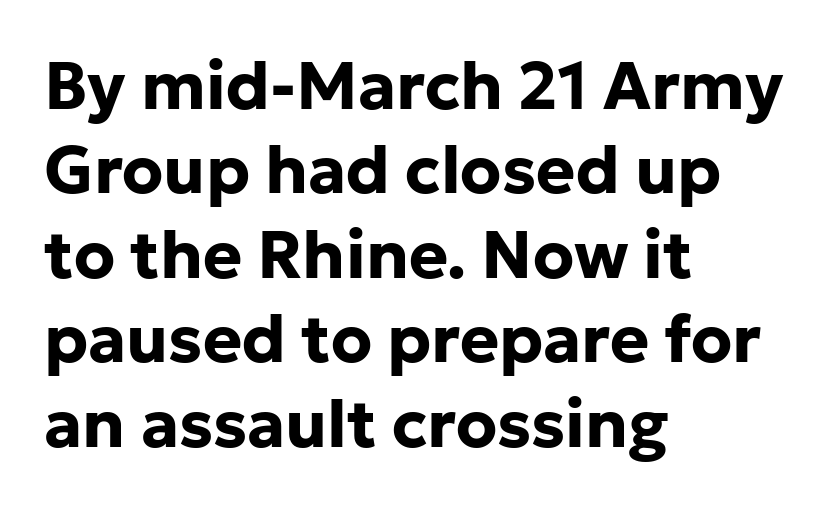
The image shows 66 px bold sans-serif type, upright; set left-aligned, normal line spacing (1.28x), normal letter spacing, not underlined; low stroke contrast and a medium x-height.
